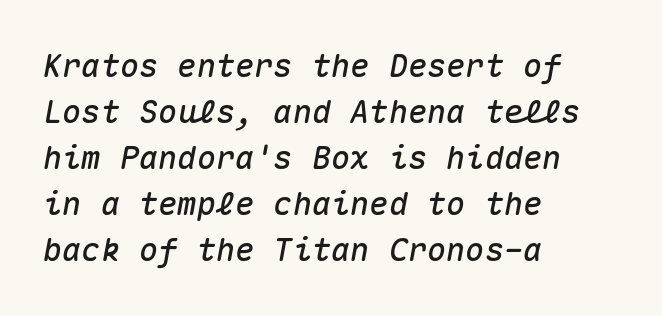
{"italic": "yes", "lean": "right", "slant_degrees": 10, "width": "normal", "stroke_contrast": "medium", "x_height": "medium", "monospaced": "yes", "underline": "no", "align": "left", "line_spacing": "normal", "line_spacing_ratio": 1.44, "letter_spacing": "normal", "letter_spacing_em": 0.0, "glyph_px": 32}
